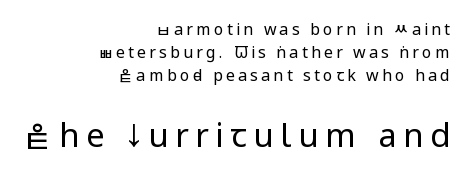
{"serif": "no", "italic": "no", "bold": "no", "weight": "regular", "width": "condensed", "stroke_contrast": "low", "x_height": "large", "monospaced": "no", "underline": "no", "align": "right", "line_spacing": "normal", "line_spacing_ratio": 1.45, "letter_spacing": "wide", "letter_spacing_em": 0.2, "larger_block": "second", "size_ratio": 2.06, "glyph_px": 33}
